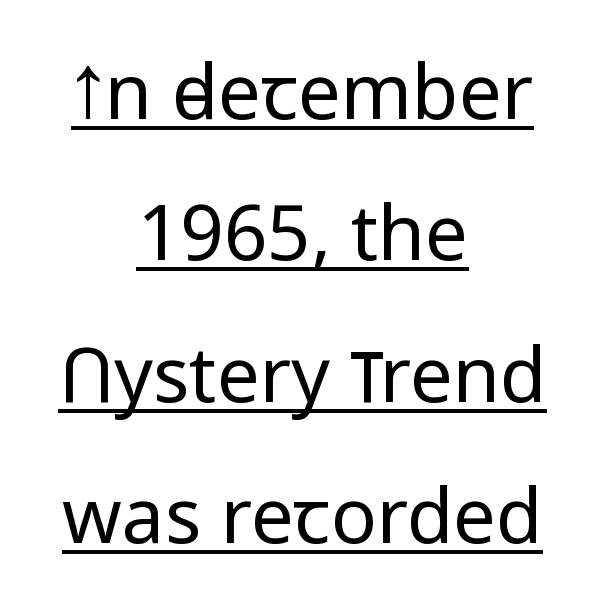
The image shows 76 px regular-weight sans-serif type, upright; set centered, line spacing 1.86x, normal letter spacing, underlined; low stroke contrast and a medium x-height.
